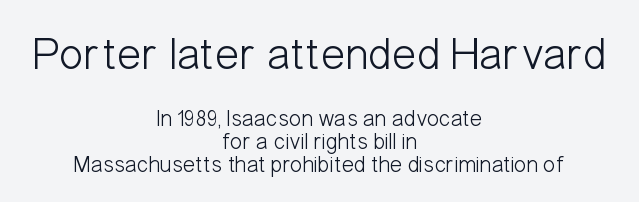
Q: Is the text bold? A: No.
Q: Is the text italic (slanted)? A: No, it is upright.
Q: Is the typeface a serif or a sans-serif typeface? A: Sans-serif.
Q: Is the text underlined? A: No.
Q: How is the paragraph aligned? A: Centered.
Q: Is the spacing between letters normal or unusually wide? A: Normal.
Q: Is the spacing between lines tight, normal or loose? A: Tight.
Q: Which block of text is set in a larger size, the first (top) or the second (bottom)? A: The first (top) one.
Q: Width (condensed, normal, or wide)? A: Condensed.
Q: Stroke contrast? A: Low.
Q: x-height? A: Medium.
Q: Monospaced? A: No.
